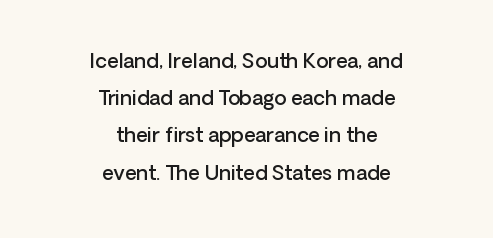
I'd describe the lettering as semibold — firm but not a full bold. Short note: letters normally spaced. Every row of glyphs is offset so its center matches the block's center. Italic: no, the glyphs are upright roman.
